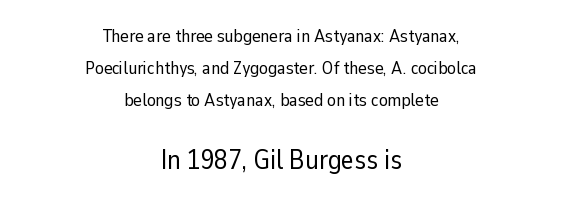
Q: Is the text bold? A: No.
Q: Is the text italic (slanted)? A: No, it is upright.
Q: Is the text underlined? A: No.
Q: How is the paragraph aligned? A: Centered.
Q: Is the spacing between letters normal or unusually wide? A: Normal.
Q: Which block of text is set in a larger size, the first (top) or the second (bottom)? A: The second (bottom) one.
